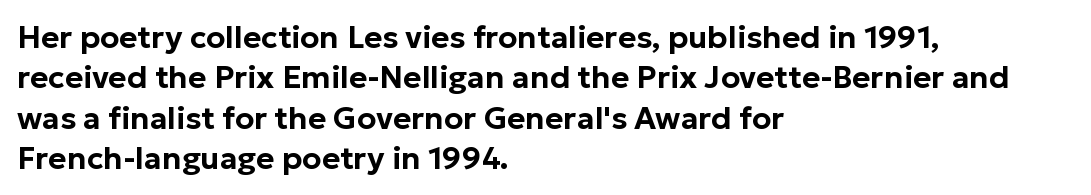
Tracking here is standard; glyphs follow each other at the usual distance. This is the regular roman posture of the typeface. The lines in this sample share a left origin and differ only in where they stop. Think of a printed novel: that variable character pitch is what you see here. The passage shown is typeset with a sans-serif family. In terms of leading, this rendering sits right in the middle.
